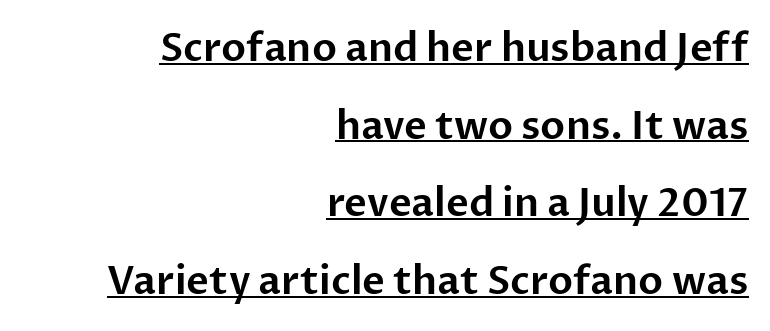
The image shows 39 px sans-serif type, upright; set right-aligned, loose line spacing (1.99x), normal letter spacing, underlined; low stroke contrast and a medium x-height.
